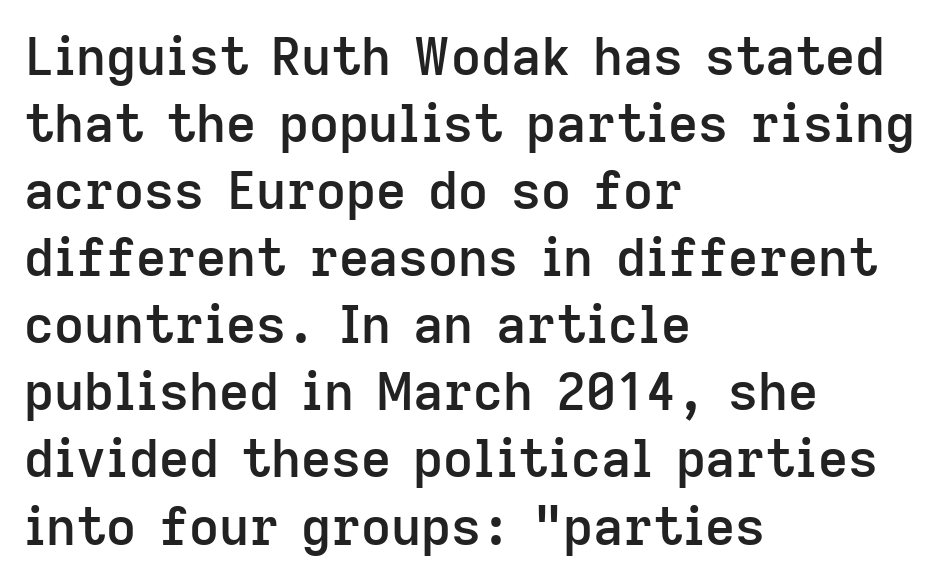
Type style note: lacks serifs. The rendering uses natural spacing where letterforms have individual widths. These lines sit exactly where default settings would place them. A clean baseline with only descenders dipping below it.
